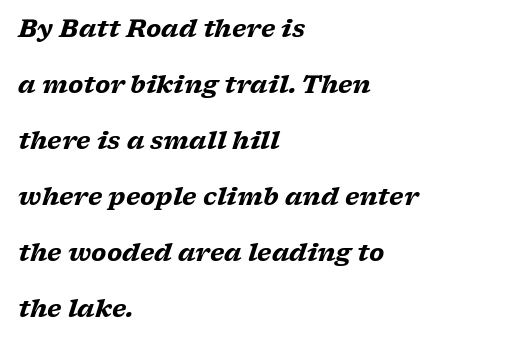
Airy leading. The type is set solid horizontally, with unmodified tracking. The typesetter chose a ragged-right arrangement here. Check the space under the baseline: it is left empty.
